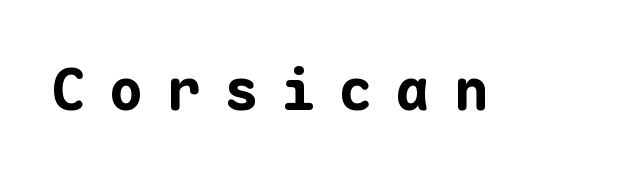
Q: Is the text bold? A: Yes.
Q: Is the text italic (slanted)? A: No, it is upright.
Q: Is the typeface a serif or a sans-serif typeface? A: Sans-serif.
Q: Is the text underlined? A: No.
Q: Is the spacing between letters normal or unusually wide? A: Unusually wide.
Q: Width (condensed, normal, or wide)? A: Normal.
Q: Stroke contrast? A: Low.
Q: x-height? A: Medium.
Q: Monospaced? A: Yes.
